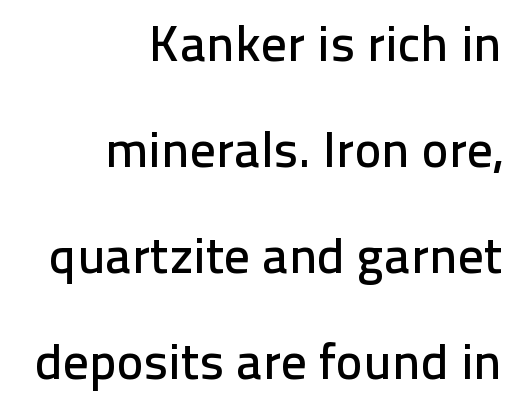
{"serif": "no", "italic": "no", "width": "normal", "stroke_contrast": "low", "x_height": "medium", "monospaced": "no", "underline": "no", "align": "right", "line_spacing": "loose", "line_spacing_ratio": 2.08, "letter_spacing": "normal", "letter_spacing_em": 0.0, "glyph_px": 51}
